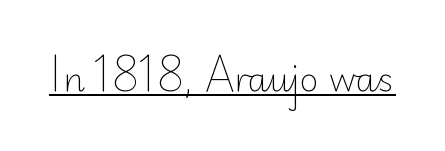
In designer terms, the underline attribute is active on this setting. A roman cut, with each character standing at attention. Stems here are at most as thick as an everyday book face. Is this a fixed-width face? No — the glyphs have proportional, varying widths. This sample uses plain, unmodified letter spacing. The designer went with a sans here, leaving each stem footless.
